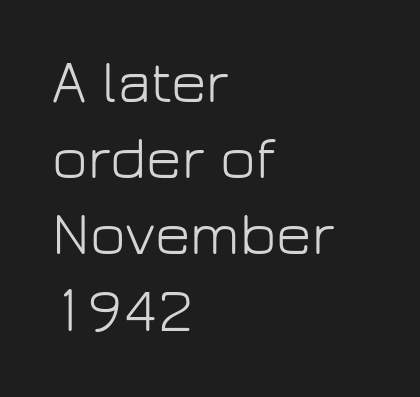
Q: Is the text bold? A: No.
Q: Is the text italic (slanted)? A: No, it is upright.
Q: Is the typeface a serif or a sans-serif typeface? A: Sans-serif.
Q: Is the text underlined? A: No.
Q: How is the paragraph aligned? A: Left-aligned.
Q: Is the spacing between letters normal or unusually wide? A: Normal.
Q: Is the spacing between lines tight, normal or loose? A: Normal.
Q: Width (condensed, normal, or wide)? A: Normal.
Q: Stroke contrast? A: Low.
Q: x-height? A: Medium.
Q: Monospaced? A: No.
